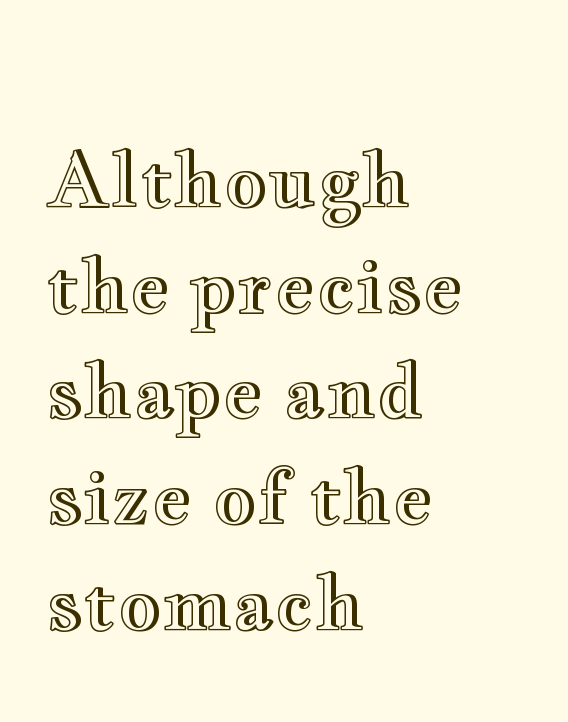
The image shows 76 px wide type, upright; set left-aligned, normal line spacing (1.39x), normal letter spacing, not underlined; a small x-height.
